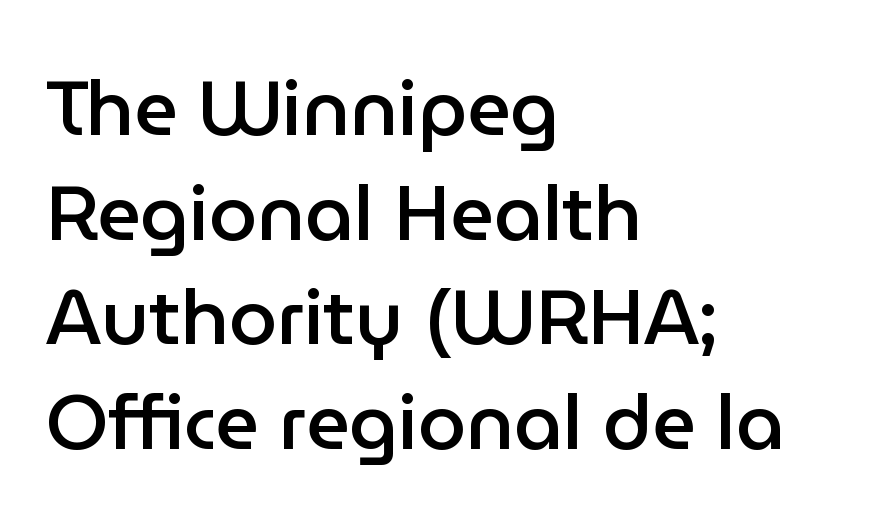
Q: Is the text bold? A: Semi-bold.
Q: Is the text italic (slanted)? A: No, it is upright.
Q: Is the typeface a serif or a sans-serif typeface? A: Sans-serif.
Q: Is the text underlined? A: No.
Q: How is the paragraph aligned? A: Left-aligned.
Q: Is the spacing between letters normal or unusually wide? A: Normal.
Q: Is the spacing between lines tight, normal or loose? A: Normal.
Q: Width (condensed, normal, or wide)? A: Normal.
Q: Stroke contrast? A: Low.
Q: x-height? A: Medium.
Q: Monospaced? A: No.
